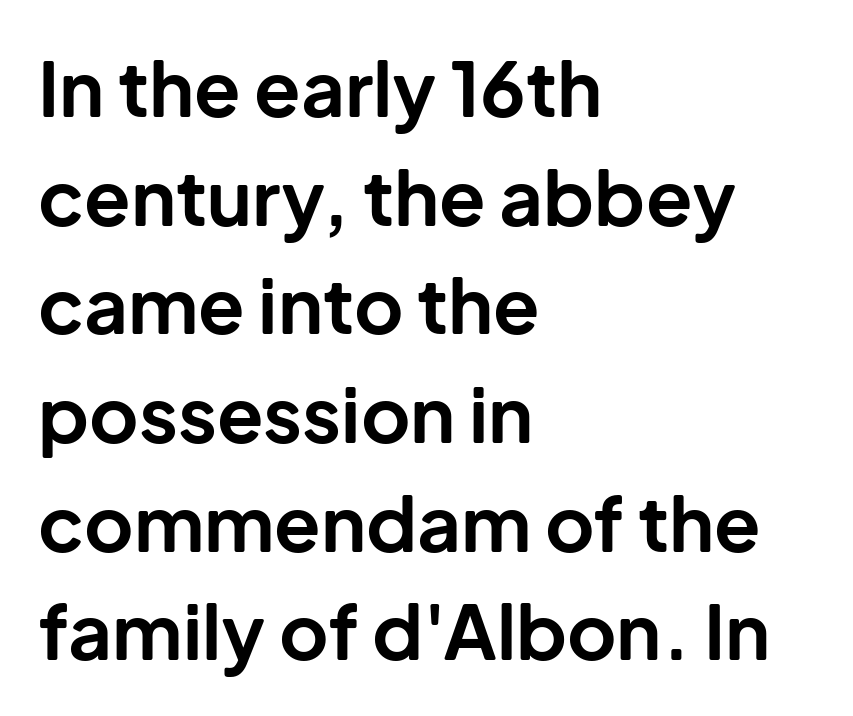
The image shows 76 px bold sans-serif type, upright; set left-aligned, normal line spacing (1.43x), normal letter spacing, not underlined; low stroke contrast and a medium x-height.
